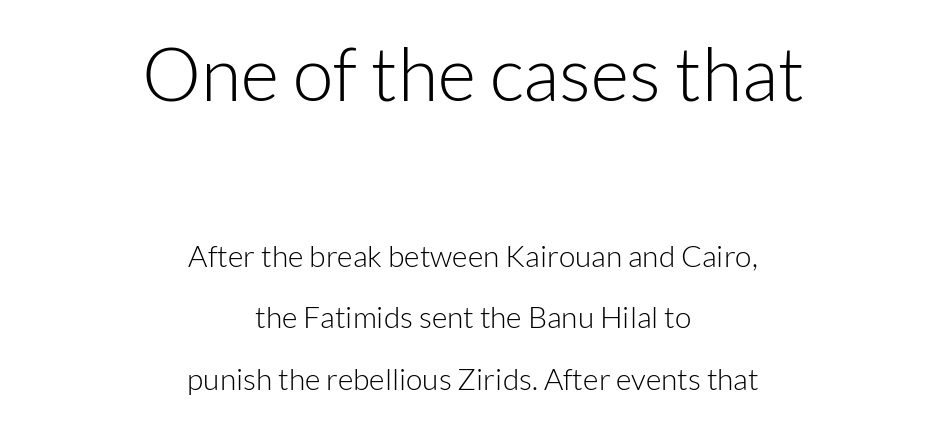
Q: Is the text bold? A: No.
Q: Is the text italic (slanted)? A: No, it is upright.
Q: Is the typeface a serif or a sans-serif typeface? A: Sans-serif.
Q: Is the text underlined? A: No.
Q: How is the paragraph aligned? A: Centered.
Q: Is the spacing between letters normal or unusually wide? A: Normal.
Q: Is the spacing between lines tight, normal or loose? A: Loose.
Q: Which block of text is set in a larger size, the first (top) or the second (bottom)? A: The first (top) one.
Q: Width (condensed, normal, or wide)? A: Normal.
Q: Stroke contrast? A: Low.
Q: x-height? A: Medium.
Q: Monospaced? A: No.
